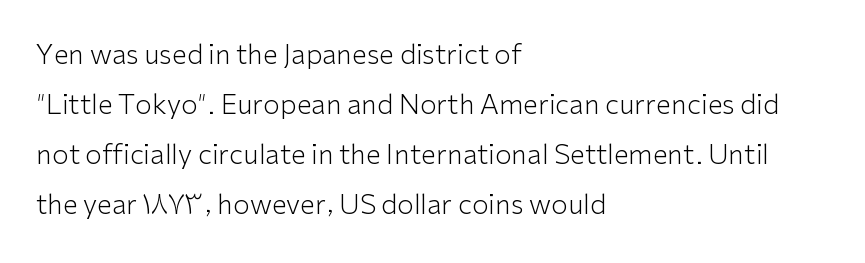
Q: Is the text bold? A: No.
Q: Is the text italic (slanted)? A: No, it is upright.
Q: Is the text underlined? A: No.
Q: How is the paragraph aligned? A: Left-aligned.
Q: Is the spacing between letters normal or unusually wide? A: Normal.
